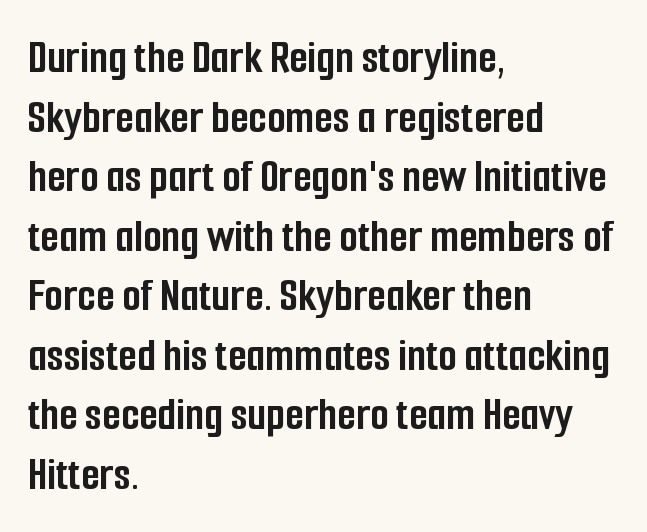
Q: Is the text bold? A: Yes.
Q: Is the text italic (slanted)? A: No, it is upright.
Q: Is the typeface a serif or a sans-serif typeface? A: Sans-serif.
Q: Is the text underlined? A: No.
Q: How is the paragraph aligned? A: Left-aligned.
Q: Is the spacing between letters normal or unusually wide? A: Normal.
Q: Width (condensed, normal, or wide)? A: Condensed.
Q: Stroke contrast? A: Low.
Q: x-height? A: Medium.
Q: Monospaced? A: No.
